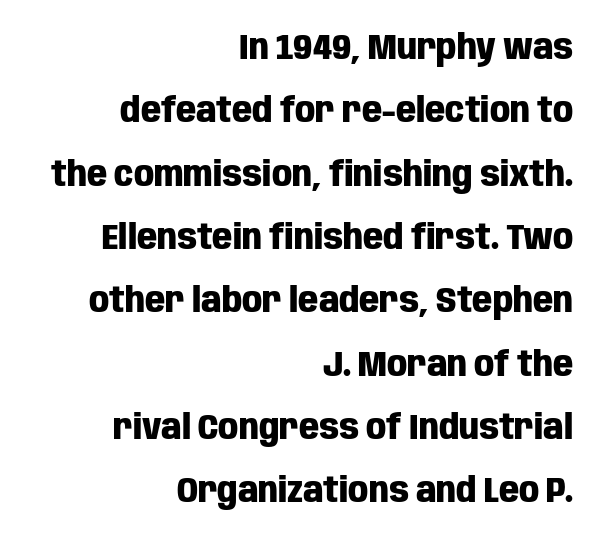
The image shows 35 px heavy, condensed sans-serif type, upright; set right-aligned, line spacing 1.81x, normal letter spacing, not underlined; low stroke contrast and a large x-height.
